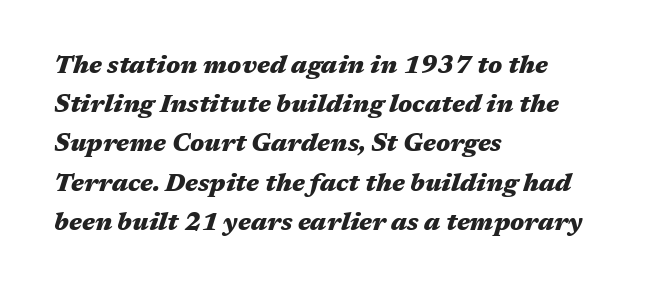
The image shows 25 px bold type, italic (leaning right); set left-aligned, normal line spacing (1.57x), normal letter spacing, not underlined.
